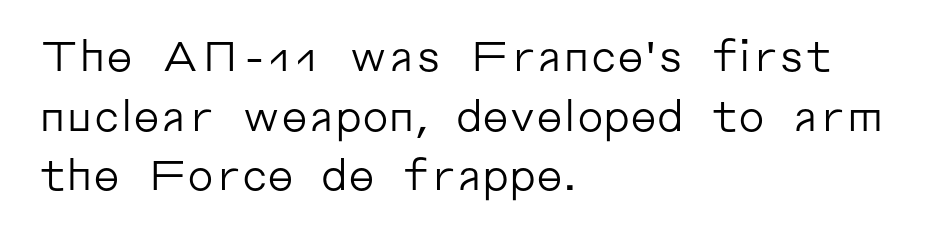
These lines keep a tight, regular rhythm from letter to letter. A typesetter would call this proportional, since set widths differ per character. Clear beneath every line of the passage. Regular leading.
